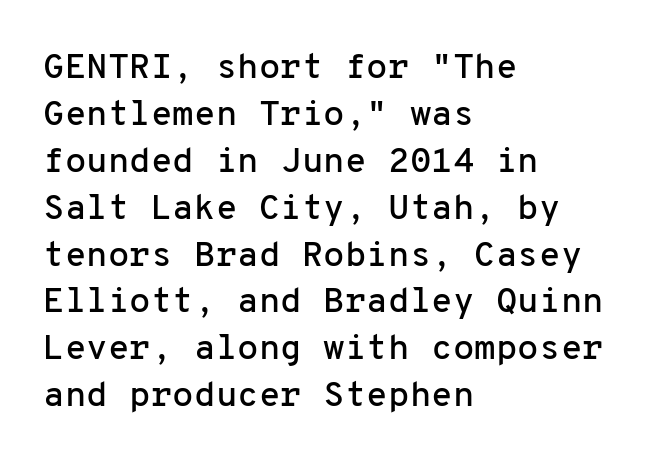
{"serif": "no", "italic": "no", "width": "normal", "stroke_contrast": "low", "x_height": "medium", "monospaced": "yes", "underline": "no", "align": "left", "line_spacing": "normal", "line_spacing_ratio": 1.34, "letter_spacing": "normal", "letter_spacing_em": 0.0, "glyph_px": 35}
